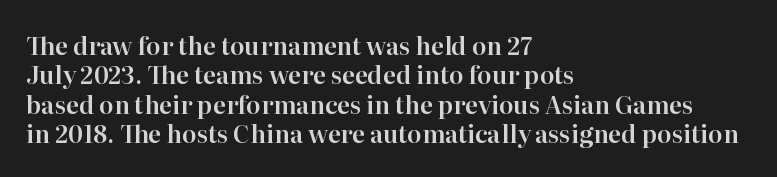
The image shows 24 px text type, upright; set left-aligned, line spacing 1.22x, normal letter spacing, not underlined.
